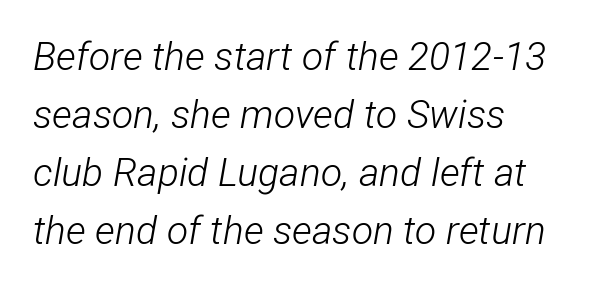
Emphasis-style slanted type is in use. The rendering uses natural spacing where letterforms have individual widths. Leftover space on each line is placed entirely after the last word. Successive baselines arrive at the customary interval. Honestly, there is no underline to notice here at all.
